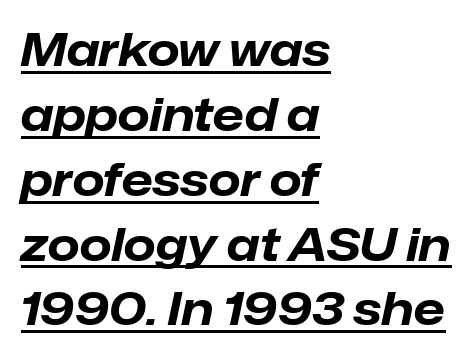
{"italic": "yes", "lean": "right", "slant_degrees": 12, "bold": "yes", "weight": "bold", "width": "normal", "stroke_contrast": "low", "x_height": "medium", "monospaced": "no", "underline": "yes", "align": "left", "line_spacing": "normal", "line_spacing_ratio": 1.41, "letter_spacing": "normal", "letter_spacing_em": 0.0, "glyph_px": 46}
